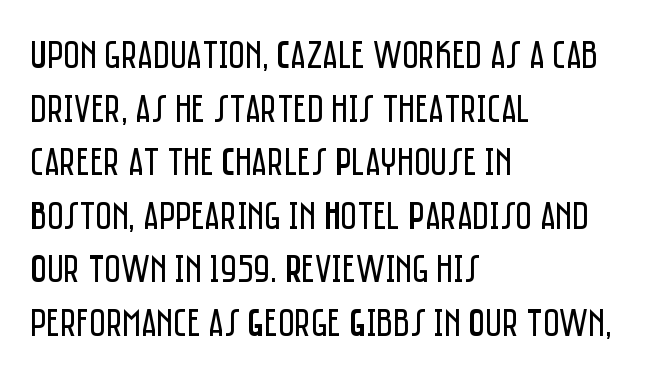
The image shows 40 px regular-weight, condensed sans-serif type, upright; set left-aligned, normal line spacing (1.34x), normal letter spacing, not underlined; low stroke contrast and a large x-height.
